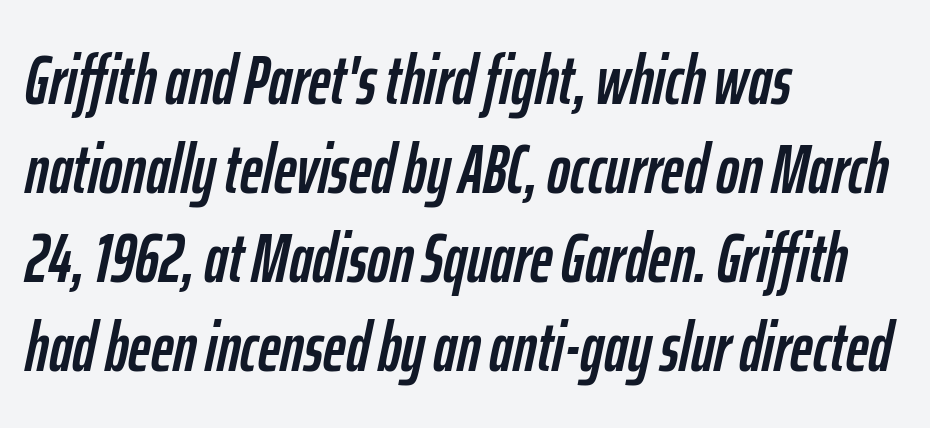
Looking at the ascenders, they clearly lean. Each line starts at the same left margin while the right side varies. Leading: standard. The type is set solid horizontally, with unmodified tracking.
